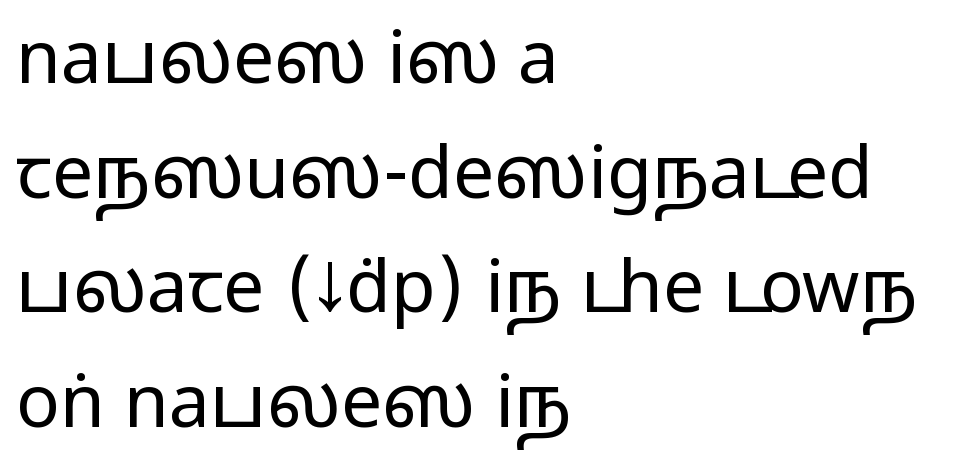
{"serif": "no", "italic": "no", "width": "wide", "stroke_contrast": "medium", "monospaced": "no", "underline": "no", "align": "left", "line_spacing": "normal", "line_spacing_ratio": 1.57, "letter_spacing": "normal", "letter_spacing_em": 0.0, "glyph_px": 73}
